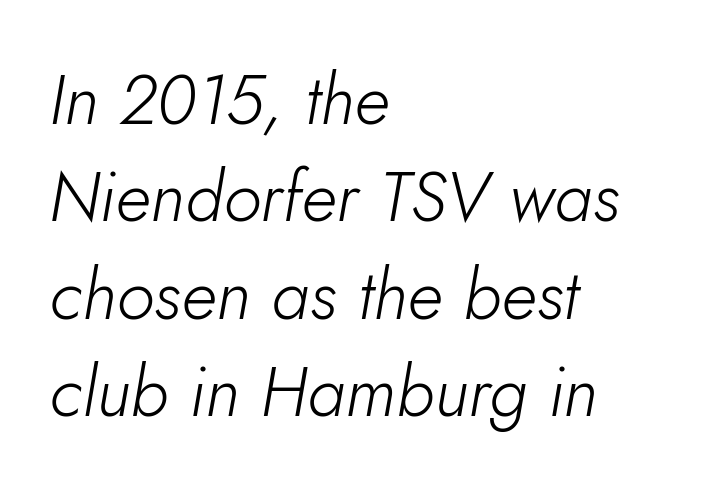
Q: Is the text bold? A: No.
Q: Is the text italic (slanted)? A: Yes, it leans right by about 5 degrees.
Q: Is the text underlined? A: No.
Q: How is the paragraph aligned? A: Left-aligned.
Q: Is the spacing between letters normal or unusually wide? A: Normal.
Q: Is the spacing between lines tight, normal or loose? A: Normal.
Q: Width (condensed, normal, or wide)? A: Normal.
Q: Stroke contrast? A: Low.
Q: x-height? A: Small.
Q: Monospaced? A: No.
